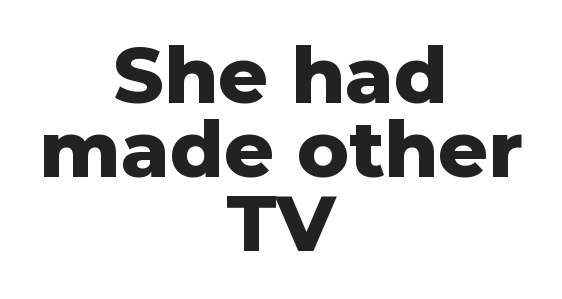
Designer's note — italics off, roman on. Are there feet on the stems? There aren't — it's a sans. Interline gaps are noticeably narrow in this sample. The space beneath each line is pristine and unruled. Strokes here are thick enough to call this a true bold.
